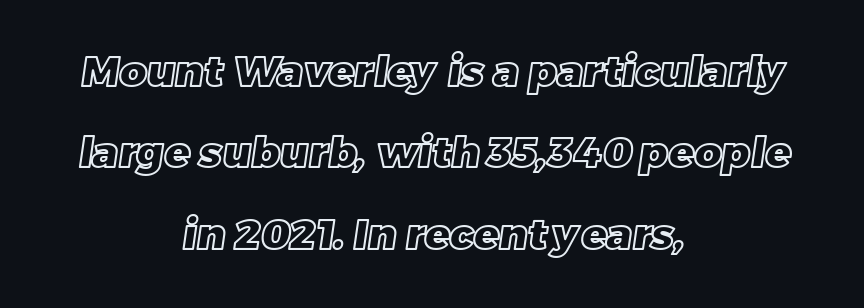
{"width": "normal", "x_height": "large", "monospaced": "no", "underline": "no", "align": "center", "line_spacing": "loose", "line_spacing_ratio": 1.94, "letter_spacing": "normal", "letter_spacing_em": 0.0, "glyph_px": 42}
